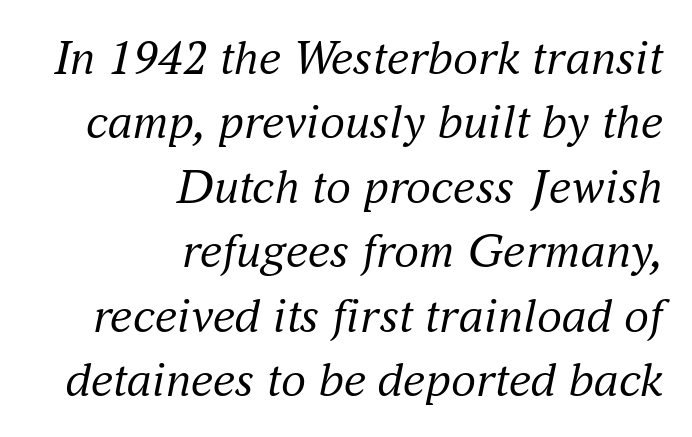
The image shows 50 px regular-weight serif type, italic (leaning right); set right-aligned, normal line spacing (1.29x), normal letter spacing, not underlined; medium stroke contrast and a small x-height.
